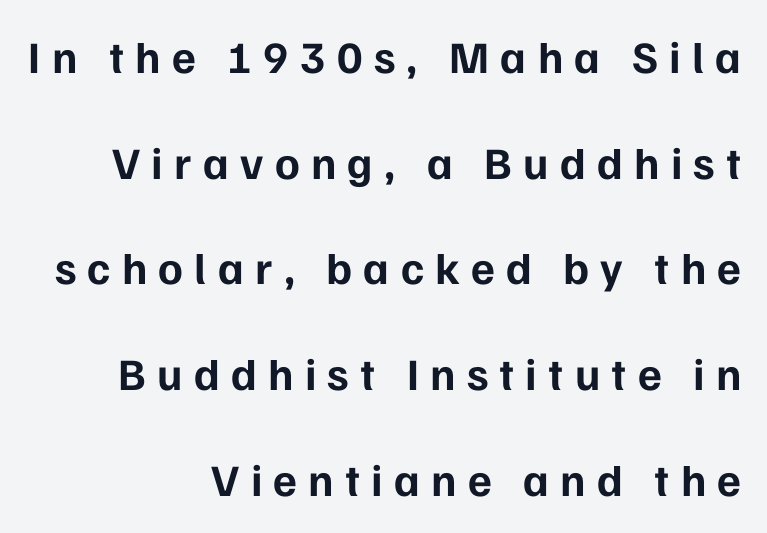
{"serif": "no", "italic": "no", "bold": "yes", "weight": "bold", "width": "normal", "stroke_contrast": "low", "x_height": "medium", "monospaced": "no", "underline": "no", "align": "right", "line_spacing": "loose", "line_spacing_ratio": 2.35, "letter_spacing": "wide", "letter_spacing_em": 0.25, "glyph_px": 45}
